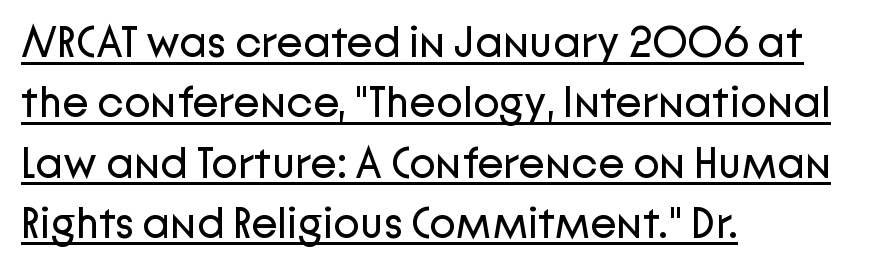
The lettering is marked with a stroke running underneath it. These lines sit exactly where default settings would place them. Posture: straight, roman, zero tilt. Is the stroke heavy? The answer is a plain regular-or-lighter.
